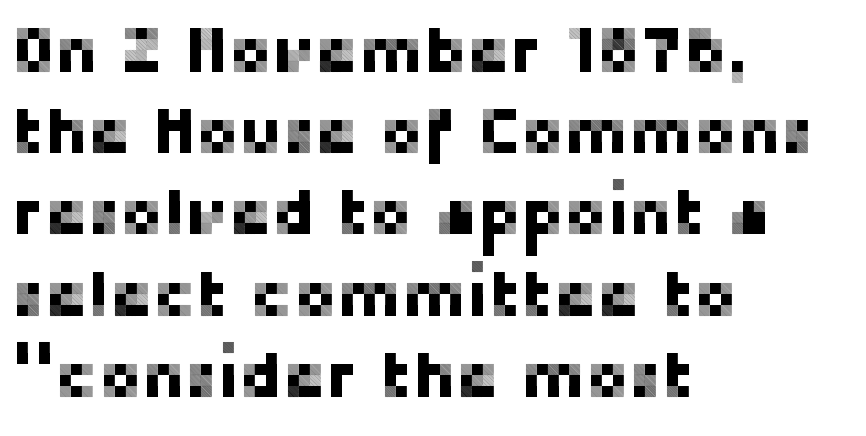
{"serif": "no", "italic": "no", "width": "normal", "stroke_contrast": "low", "x_height": "medium", "monospaced": "no", "underline": "no", "align": "left", "line_spacing": "normal", "line_spacing_ratio": 1.25, "letter_spacing": "normal", "letter_spacing_em": 0.0, "glyph_px": 65}
